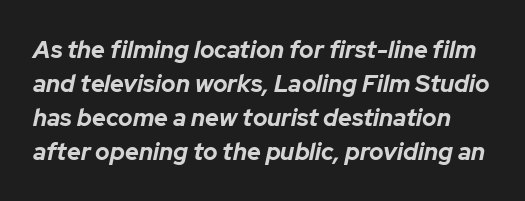
This sample uses an oblique cut, with every glyph tilted off the vertical. The letters sit at their default tracking, neither squeezed nor spread. Nobody drew a line under any word here. The line-height multiplier appears to be the usual default.
